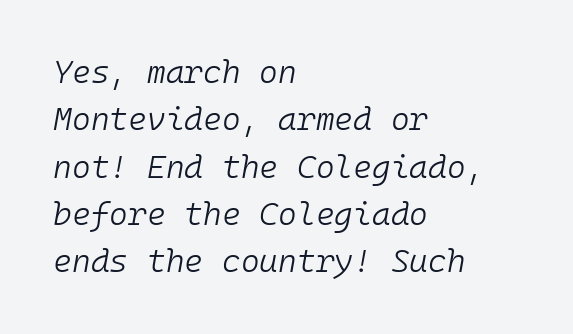
Visually the block forms a straight wall on the left and a jagged coastline on the right. The passage shown is typed in a monospace face where columns stay perfectly aligned. The letters look calm and open, with moderate or lighter stems. The face used here is rendered with its standard letterfit.
